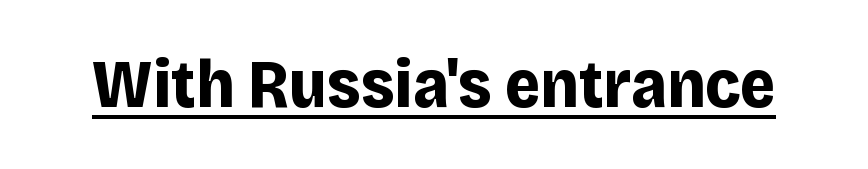
You could not count columns in this text — the font is proportionally spaced. Every word sits above its own underline. The gaps between neighbouring characters are ordinary and unremarkable. Is this a sans? Yes — the strokes have no serifs. In terms of posture, this sample is upright. Look at the stroke-to-counter ratio: heavy, a bold.
